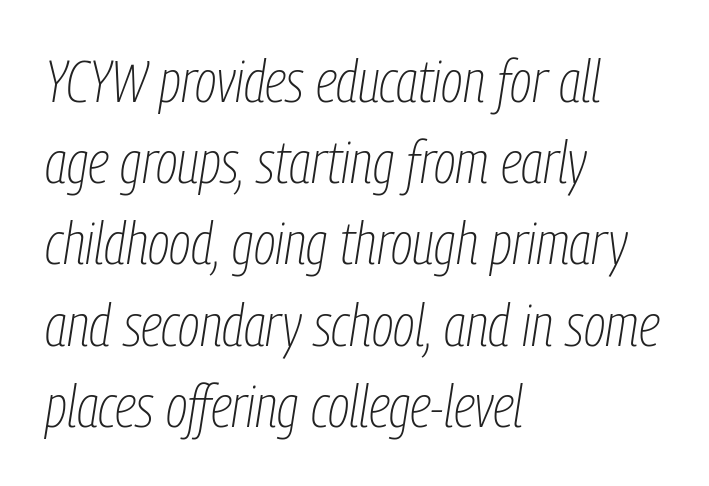
{"italic": "yes", "lean": "right", "slant_degrees": 9, "bold": "no", "weight": "thin", "width": "condensed", "stroke_contrast": "low", "x_height": "medium", "monospaced": "no", "underline": "no", "align": "left", "line_spacing": "normal", "line_spacing_ratio": 1.4, "letter_spacing": "normal", "letter_spacing_em": 0.0, "glyph_px": 58}
